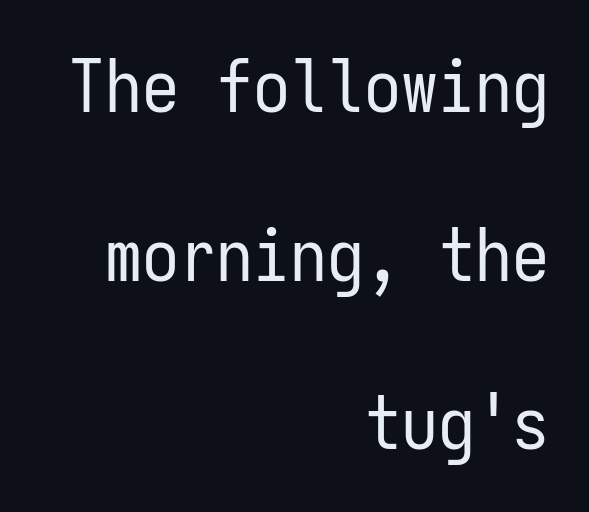
{"serif": "no", "italic": "no", "bold": "no", "weight": "regular", "width": "condensed", "stroke_contrast": "low", "x_height": "medium", "monospaced": "yes", "underline": "no", "align": "right", "line_spacing": "loose", "line_spacing_ratio": 2.28, "letter_spacing": "normal", "letter_spacing_em": 0.0, "glyph_px": 74}
